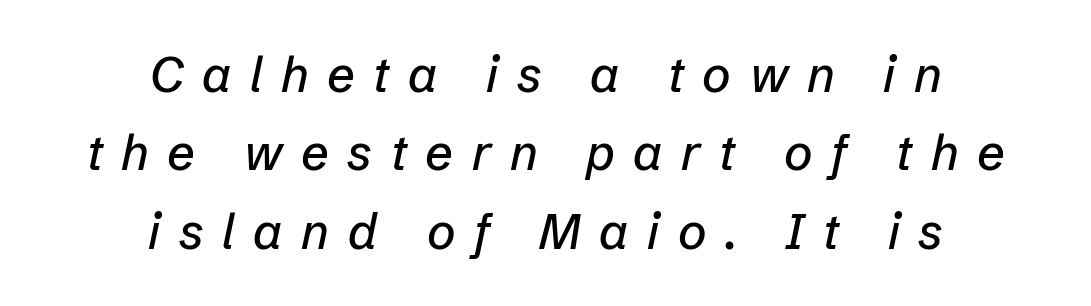
Successive baselines arrive at the customary interval. Any mark beneath the type? The region is blank. Words appear elongated and porous because spacing is wide. The passage is arranged like a title page — every line centered.
